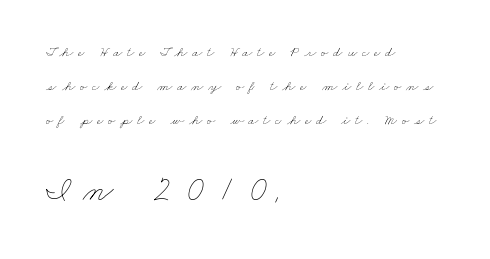
Q: Is the text bold? A: No.
Q: Is the text underlined? A: No.
Q: How is the paragraph aligned? A: Left-aligned.
Q: Is the spacing between letters normal or unusually wide? A: Unusually wide.
Q: Is the spacing between lines tight, normal or loose? A: Loose.
Q: Which block of text is set in a larger size, the first (top) or the second (bottom)? A: The second (bottom) one.
Q: Width (condensed, normal, or wide)? A: Wide.
Q: Stroke contrast? A: Low.
Q: x-height? A: Small.
Q: Monospaced? A: No.
